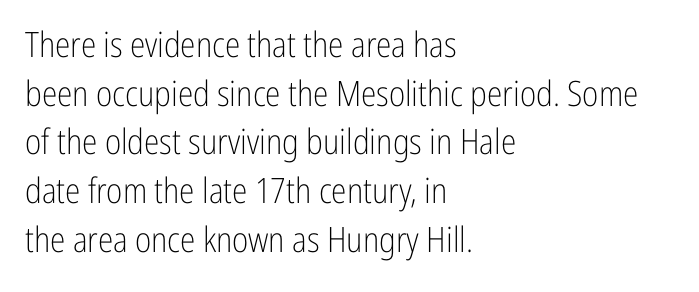
Baseline-to-baseline distance is the conventional proportion of letter height. This rendering features lettering with no underline. You could call the tracking neutral — neither tight nor loose. Alignment: flush left. Tall strokes in this sample are plumb rather than angled. Bold? No — there's no thickening of the strokes.
